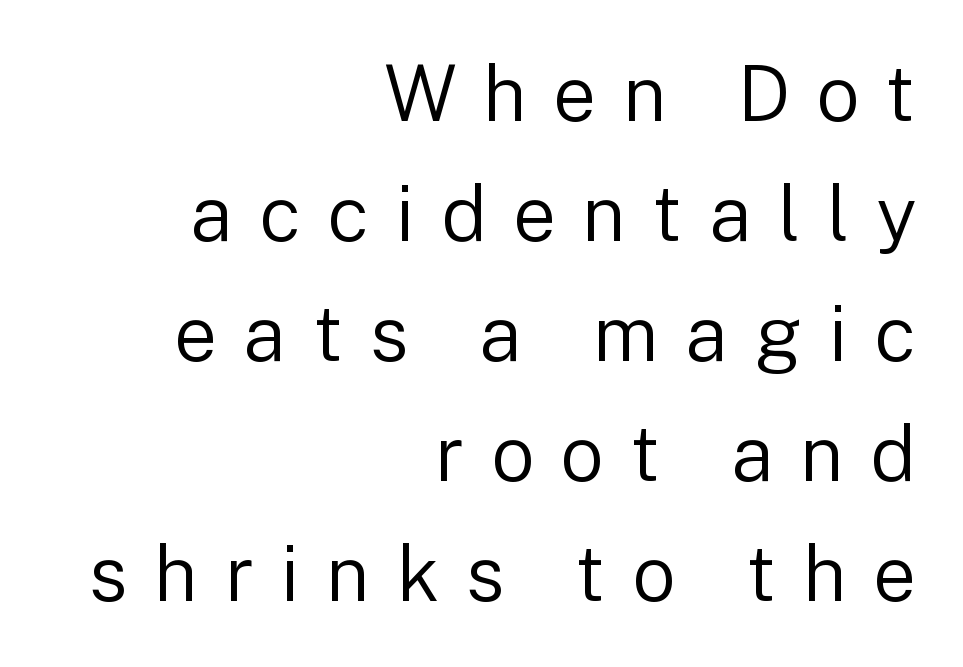
Horizontal bands of white between lines are of average thickness. The passage shown has open, widely tracked lettering throughout. The font sits on the lighter half of the weight spectrum, regular included. A typesetter would call this proportional, since set widths differ per character. Alignment: flush right.
